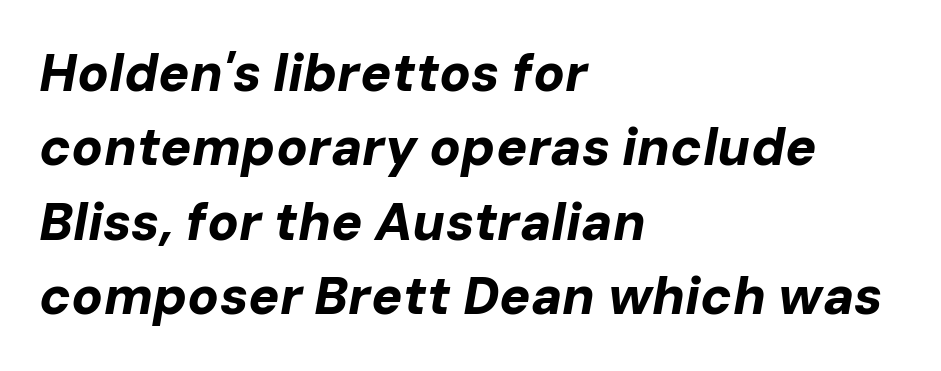
{"italic": "yes", "lean": "right", "slant_degrees": 10, "bold": "yes", "weight": "bold", "width": "normal", "stroke_contrast": "low", "x_height": "medium", "monospaced": "no", "underline": "no", "align": "left", "line_spacing": "normal", "line_spacing_ratio": 1.43, "letter_spacing": "normal", "letter_spacing_em": 0.0, "glyph_px": 52}
